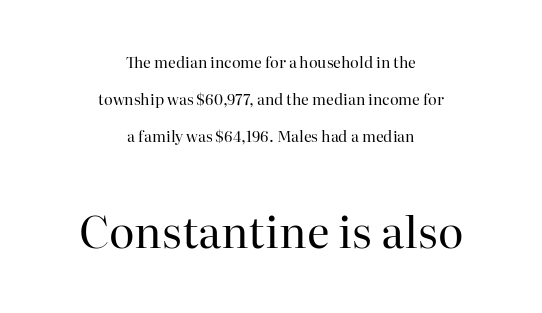
{"serif": "yes", "italic": "no", "bold": "no", "weight": "regular", "width": "normal", "stroke_contrast": "high", "x_height": "medium", "monospaced": "no", "underline": "no", "align": "center", "line_spacing": "loose", "line_spacing_ratio": 2.47, "letter_spacing": "normal", "letter_spacing_em": 0.0, "larger_block": "second", "size_ratio": 2.93, "glyph_px": 44}
